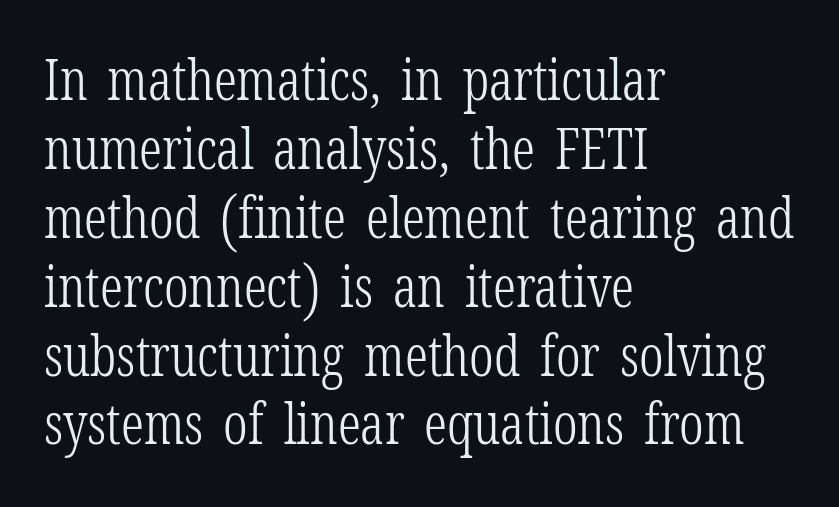
The strip under each line holds only bare page. Spacing between characters is what you'd get straight out of the box. You can tell it's not italic because the verticals are truly vertical. Leftover space on each line is placed entirely after the last word. The rendering shows small feet on the letterforms — a serif design. Do the characters align in a grid? No, the font is proportional.
